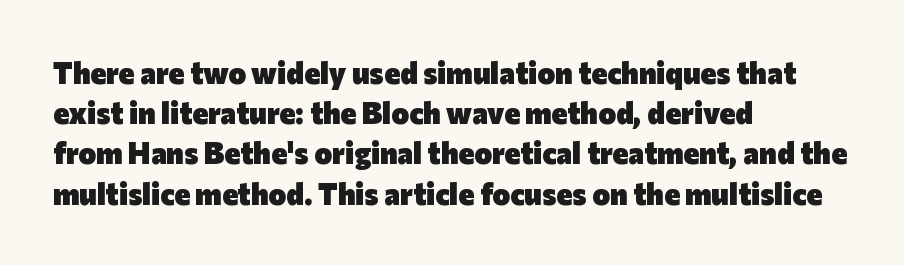
The typography opts for an upright posture over an oblique one. Its strokes are broad and dark, the hallmark of bold type. The typesetter chose a ragged-right arrangement here. Check where the strokes stop: nothing finishes them off — pure sans. This block has exactly the height ordinary leading produces.
